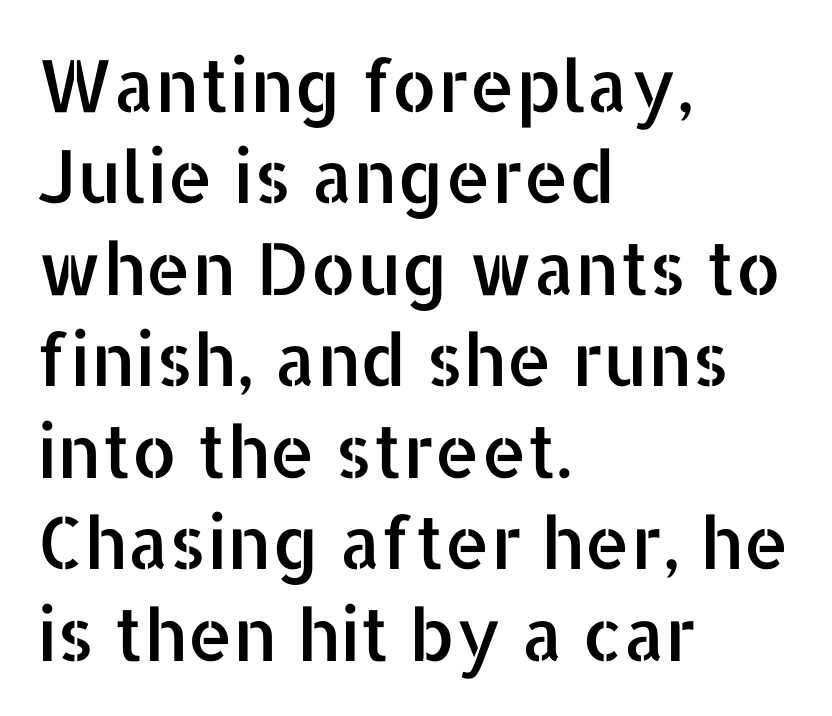
Q: Is the text italic (slanted)? A: No, it is upright.
Q: Is the typeface a serif or a sans-serif typeface? A: Sans-serif.
Q: Is the text underlined? A: No.
Q: How is the paragraph aligned? A: Left-aligned.
Q: Is the spacing between letters normal or unusually wide? A: Normal.
Q: Is the spacing between lines tight, normal or loose? A: Normal.
Q: Width (condensed, normal, or wide)? A: Normal.
Q: Stroke contrast? A: Low.
Q: x-height? A: Medium.
Q: Monospaced? A: No.
